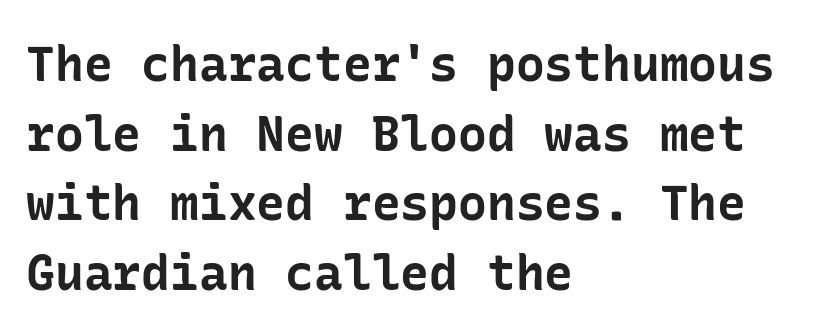
The image shows 48 px bold sans-serif type, upright; set left-aligned, normal line spacing (1.45x), normal letter spacing, not underlined; low stroke contrast and a medium x-height.
